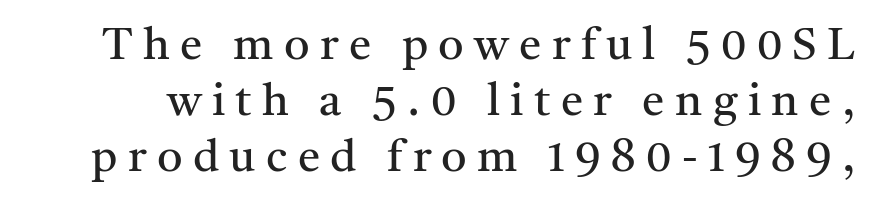
Q: Is the text bold? A: No.
Q: Is the text italic (slanted)? A: No, it is upright.
Q: Is the typeface a serif or a sans-serif typeface? A: Serif.
Q: Is the text underlined? A: No.
Q: Is the spacing between letters normal or unusually wide? A: Unusually wide.
Q: Width (condensed, normal, or wide)? A: Normal.
Q: Stroke contrast? A: Medium.
Q: x-height? A: Medium.
Q: Monospaced? A: No.
